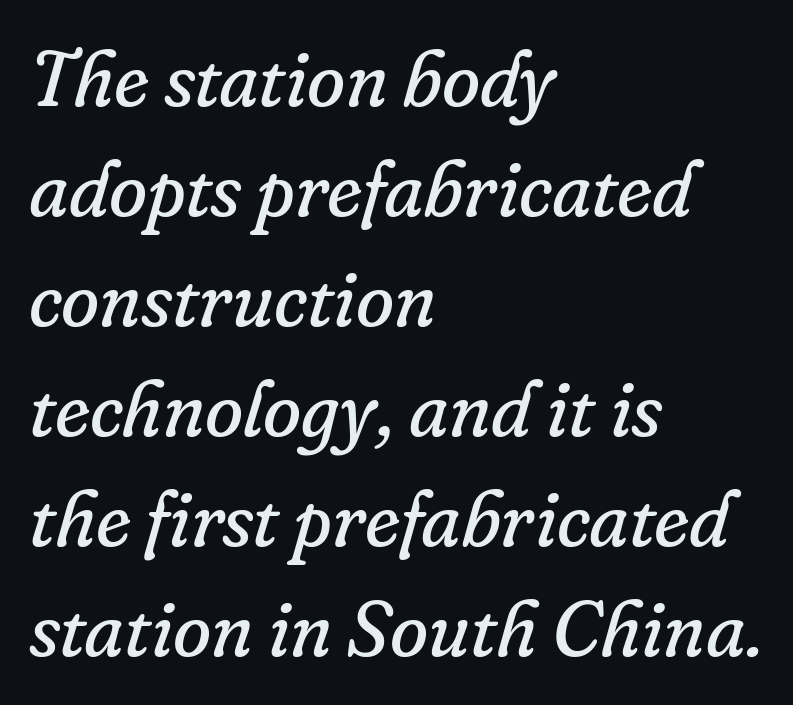
The image shows 78 px regular-weight serif type, italic (leaning right); set left-aligned, normal line spacing (1.41x), normal letter spacing, not underlined; low stroke contrast and a small x-height.
